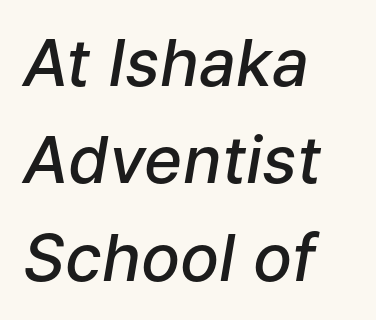
The passage shown is typed in a proportional face where columns would drift. Line spacing here is normal. The passage shown leans; its letterforms are oblique. Nobody drew a line under any word here. Where is the straight margin? On the left. The face used here is a semibold: visibly heavier than regular, lighter than bold.
